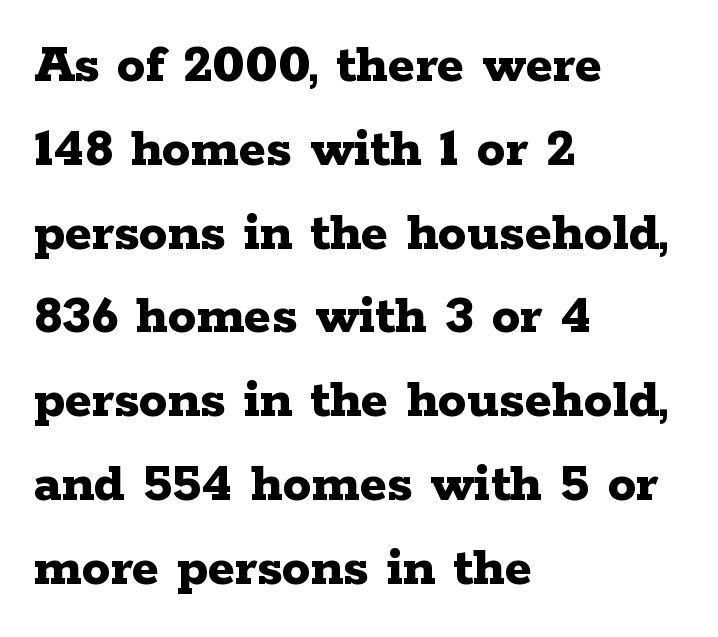
Type style note: has serifs. The line texture is even and compact thanks to regular tracking. The typography opts for an upright posture over an oblique one. Summary of vertical rhythm: regular, with standard interline spacing. Compared with a centered layout, this one pins lines to the left instead. Character widths vary here, with narrow letters taking less room than wide ones.
